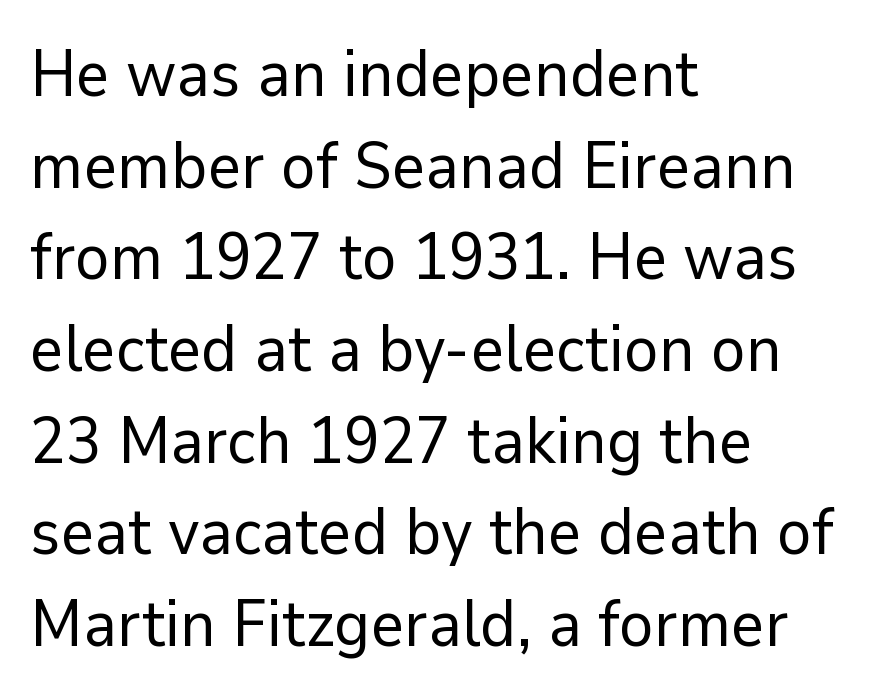
The image shows 65 px regular-weight sans-serif type, upright; set left-aligned, normal line spacing (1.41x), normal letter spacing, not underlined; low stroke contrast and a medium x-height.
